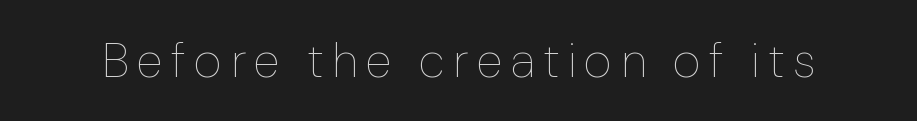
The image shows 49 px thin type, upright; set not underlined; low stroke contrast and a medium x-height.
